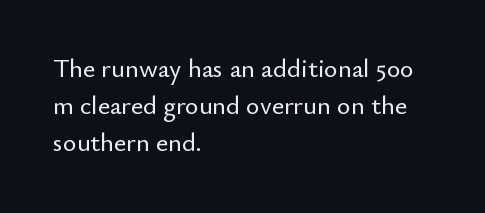
{"italic": "no", "underline": "no", "align": "left", "line_spacing": "normal", "line_spacing_ratio": 1.43, "letter_spacing": "normal", "letter_spacing_em": 0.0, "glyph_px": 26}
